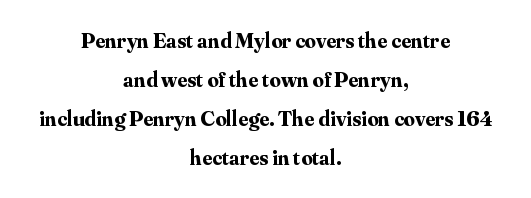
Words appear dense and cohesive because spacing is normal. If you folded the block vertically in half, each line would mirror itself in length. On the weight axis this lands at bold, roughly 700. Only glyphs here, with clear space below each row.
